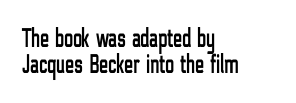
The image shows 27 px text type, upright; set left-aligned, tight line spacing (0.95x), normal letter spacing, not underlined.
